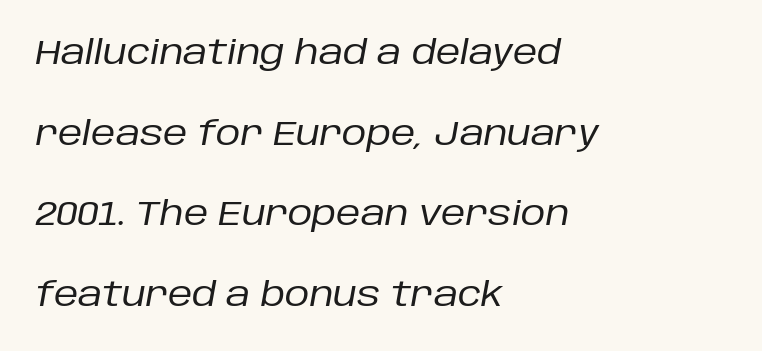
Q: Is the text bold? A: No.
Q: Is the text italic (slanted)? A: Yes, it leans right by about 10 degrees.
Q: Is the text underlined? A: No.
Q: How is the paragraph aligned? A: Left-aligned.
Q: Is the spacing between letters normal or unusually wide? A: Normal.
Q: Is the spacing between lines tight, normal or loose? A: Loose.
Q: Width (condensed, normal, or wide)? A: Normal.
Q: Stroke contrast? A: Low.
Q: x-height? A: Large.
Q: Monospaced? A: No.
